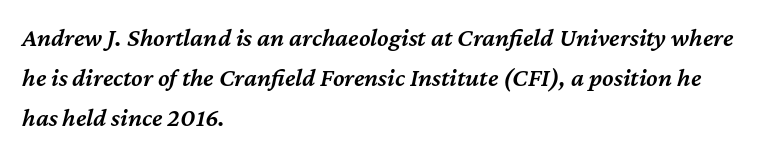
Line beginnings align vertically; line endings do not. The gap between lines stays unmarked. Caption: standard tracking, unaltered. Emphasis-style slanted type is in use.
